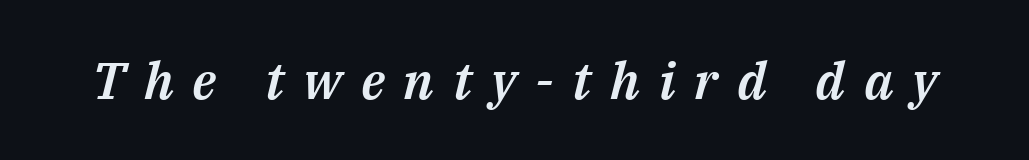
{"italic": "yes", "lean": "right", "slant_degrees": 14, "width": "normal", "stroke_contrast": "medium", "x_height": "medium", "monospaced": "no", "underline": "no", "letter_spacing": "wide", "letter_spacing_em": 0.37, "glyph_px": 51}
